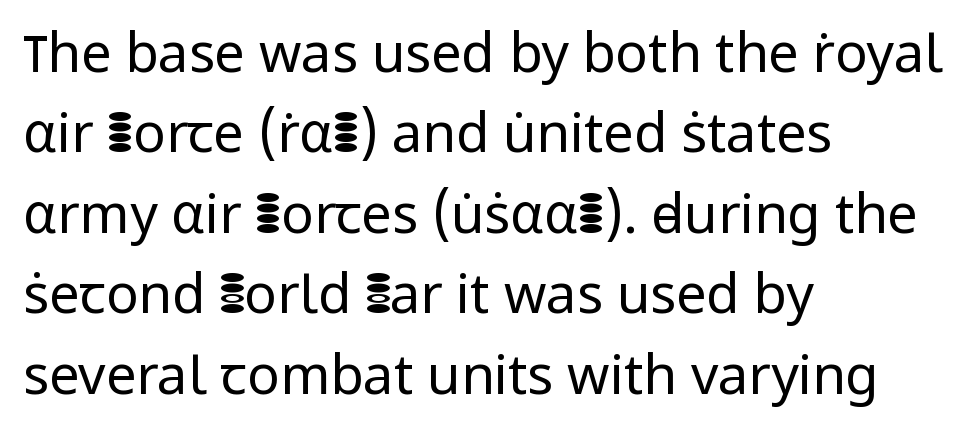
The image shows 54 px regular-weight sans-serif type, upright; set left-aligned, normal line spacing (1.49x), normal letter spacing, not underlined; low stroke contrast and a medium x-height.
